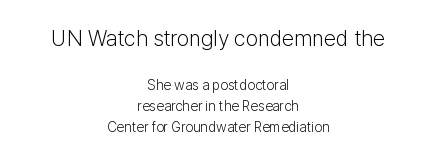
The image shows 22 px text type, upright; set centered, normal line spacing (1.5x), normal letter spacing, not underlined; the first (top) block is 1.57x larger.
